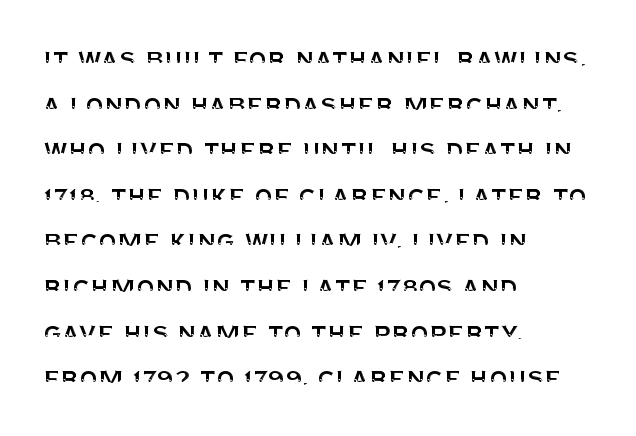
The image shows 30 px sans-serif type, upright; set left-aligned, normal line spacing (1.52x), normal letter spacing, not underlined; medium stroke contrast and a large x-height.
